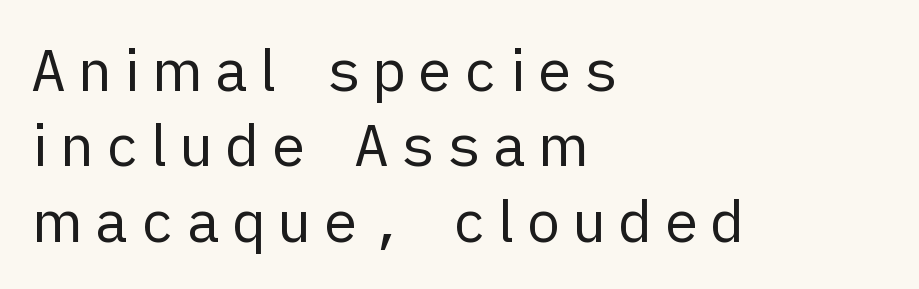
Q: Is the text bold? A: No.
Q: Is the text italic (slanted)? A: No, it is upright.
Q: Is the typeface a serif or a sans-serif typeface? A: Sans-serif.
Q: Is the text underlined? A: No.
Q: How is the paragraph aligned? A: Left-aligned.
Q: Is the spacing between lines tight, normal or loose? A: Normal.
Q: Width (condensed, normal, or wide)? A: Normal.
Q: Stroke contrast? A: Low.
Q: x-height? A: Medium.
Q: Monospaced? A: No.
